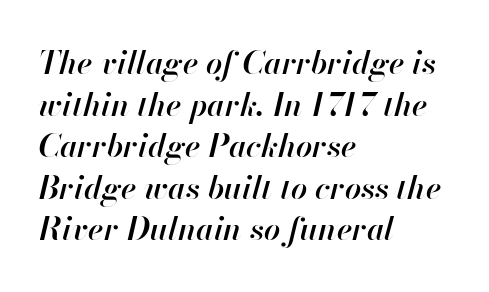
Plain, unruled lines of type. The glyphs have the mass of a demibold cut, below bold. This rendering leaves character spacing at its baseline value. The lines are quadded left.
